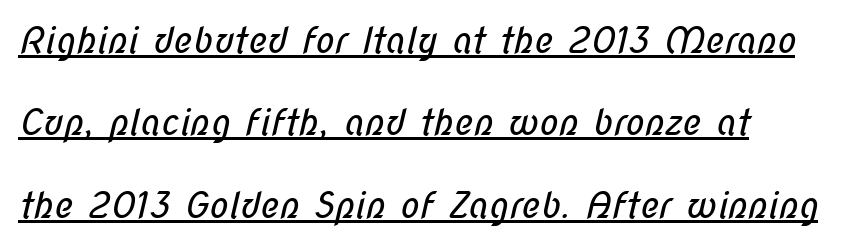
A typesetter would call this leading open, well beyond the default. The letters carry no serifs — their stems end cleanly without finishing strokes. Characters follow at the spacing the type designer built in. The characters are drawn with everyday or finer stroke widths.
